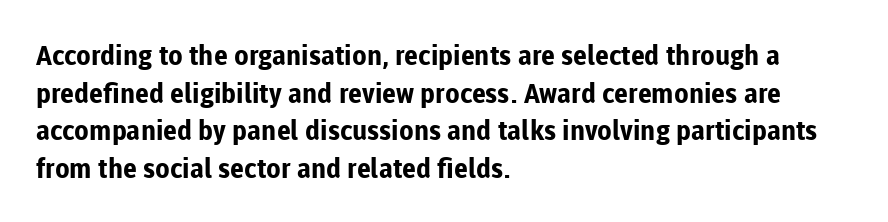
Q: Is the text bold? A: Yes.
Q: Is the text italic (slanted)? A: No, it is upright.
Q: Is the text underlined? A: No.
Q: How is the paragraph aligned? A: Left-aligned.
Q: Is the spacing between letters normal or unusually wide? A: Normal.
Q: Is the spacing between lines tight, normal or loose? A: Normal.
